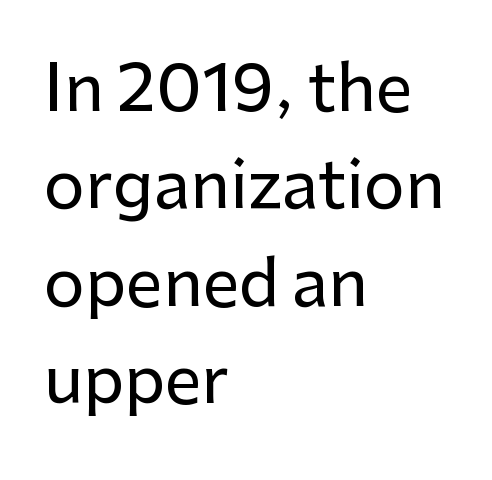
The image shows 65 px sans-serif type, upright; set left-aligned, normal line spacing (1.5x), normal letter spacing, not underlined; low stroke contrast and a medium x-height.
